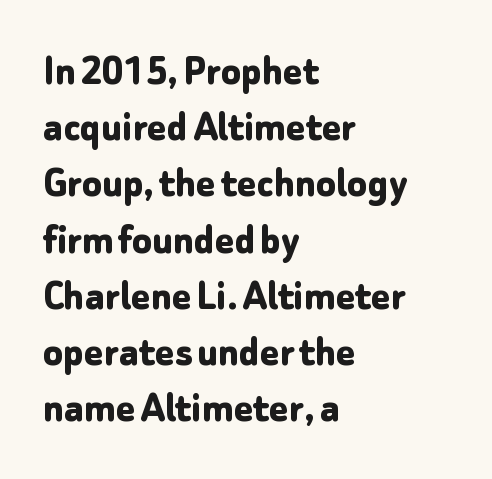
{"serif": "no", "italic": "no", "bold": "yes", "weight": "bold", "width": "normal", "stroke_contrast": "low", "x_height": "medium", "monospaced": "no", "underline": "no", "align": "left", "line_spacing": "normal", "line_spacing_ratio": 1.25, "letter_spacing": "normal", "letter_spacing_em": 0.0, "glyph_px": 45}
